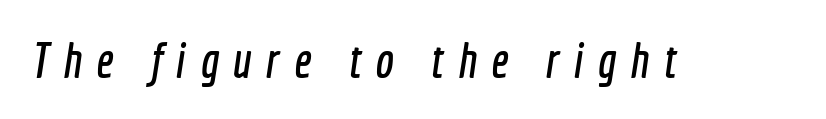
{"serif": "no", "width": "condensed", "x_height": "medium", "monospaced": "no", "underline": "no", "letter_spacing": "wide", "letter_spacing_em": 0.29, "glyph_px": 49}
